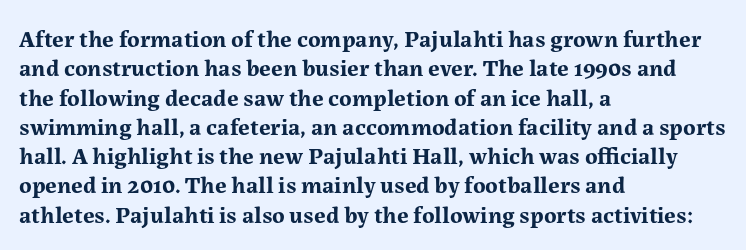
Check the space under the baseline: it is left empty. Words appear dense and cohesive because spacing is normal. Summary of weight: heavy, a full bold. Caption: multi-line text, flush left, ragged right.
